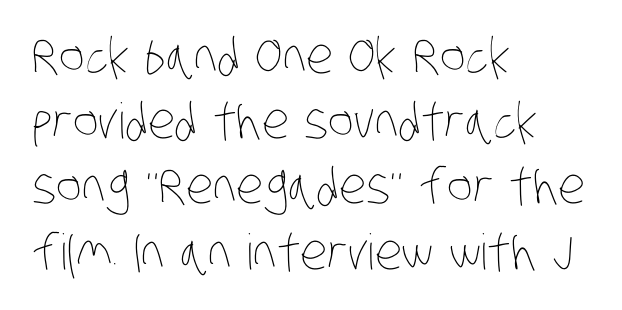
Q: Is the text bold? A: No.
Q: Is the text underlined? A: No.
Q: How is the paragraph aligned? A: Left-aligned.
Q: Is the spacing between letters normal or unusually wide? A: Normal.
Q: Is the spacing between lines tight, normal or loose? A: Normal.
Q: Width (condensed, normal, or wide)? A: Condensed.
Q: Stroke contrast? A: Low.
Q: x-height? A: Large.
Q: Monospaced? A: No.
